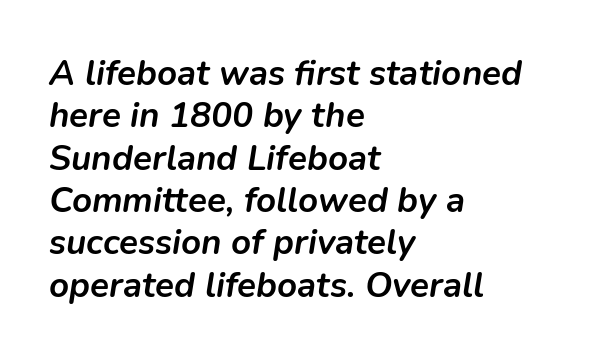
The image shows 35 px semibold type, italic (leaning right); set left-aligned, line spacing 1.21x, normal letter spacing, not underlined; low stroke contrast and a medium x-height.
